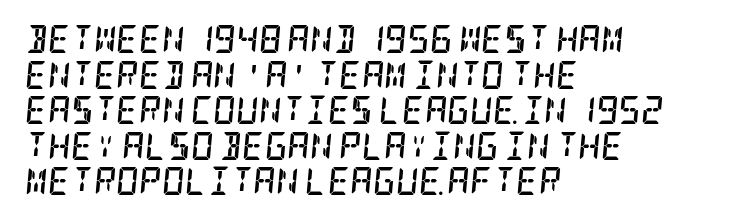
{"serif": "yes", "italic": "yes", "lean": "right", "slant_degrees": 5, "bold": "yes", "weight": "semibold", "width": "condensed", "stroke_contrast": "low", "x_height": "large", "underline": "no", "align": "left", "line_spacing": "normal", "line_spacing_ratio": 1.27, "letter_spacing": "normal", "letter_spacing_em": 0.0, "glyph_px": 28}
